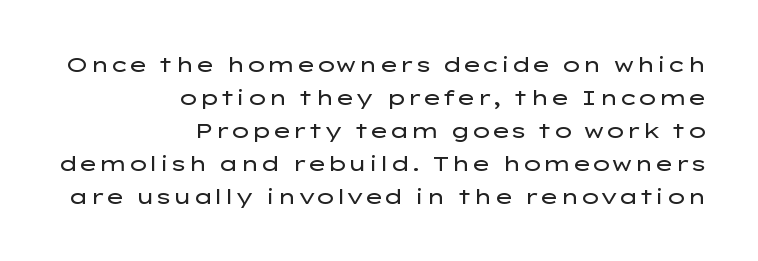
Q: Is the text bold? A: No.
Q: Is the text italic (slanted)? A: No, it is upright.
Q: Is the text underlined? A: No.
Q: How is the paragraph aligned? A: Right-aligned.
Q: Is the spacing between letters normal or unusually wide? A: Normal.
Q: Is the spacing between lines tight, normal or loose? A: Normal.
